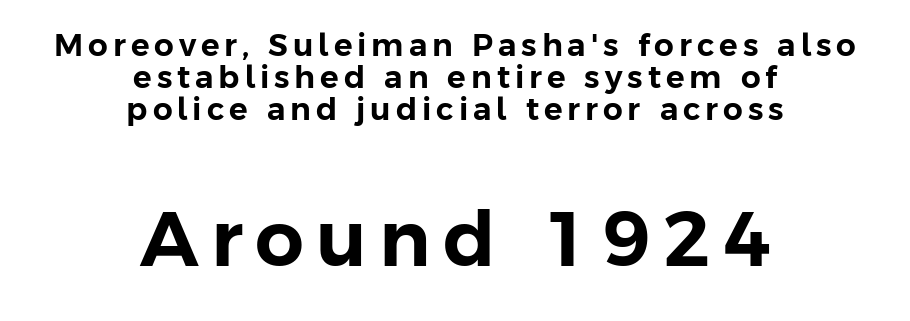
The zone under the glyphs is completely vacant. Think of a printed novel: that variable character pitch is what you see here. Reading down the block, each line starts at a different indent, mirrored at its end. These lines are composed in type without serifs. If you squint, the bottom block still reads clearly — it's the larger of the two.
